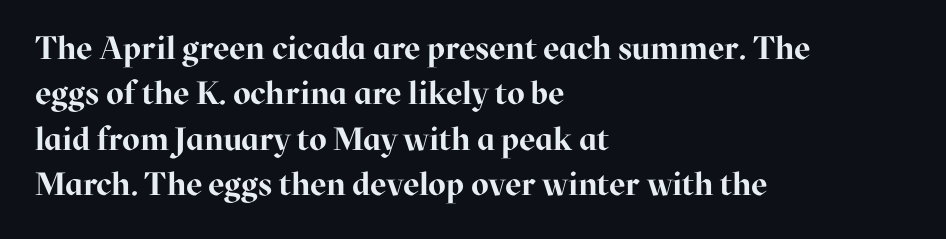
{"serif": "yes", "italic": "no", "bold": "yes", "weight": "bold", "width": "normal", "stroke_contrast": "high", "x_height": "medium", "monospaced": "no", "underline": "no", "align": "left", "line_spacing": "normal", "line_spacing_ratio": 1.42, "letter_spacing": "normal", "letter_spacing_em": 0.0, "glyph_px": 32}
